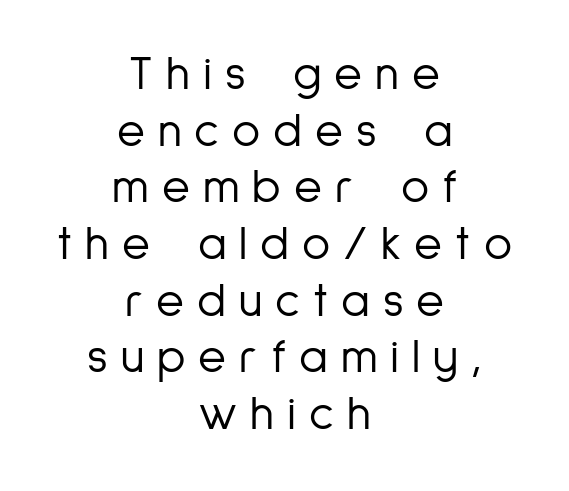
Ordinary non-slanted type is in use. Stroke thickness stays within the range of a standard reading face or lighter. A clean baseline with only descenders dipping below it. Spacing verdict: proportional, widths tailored to each character.
